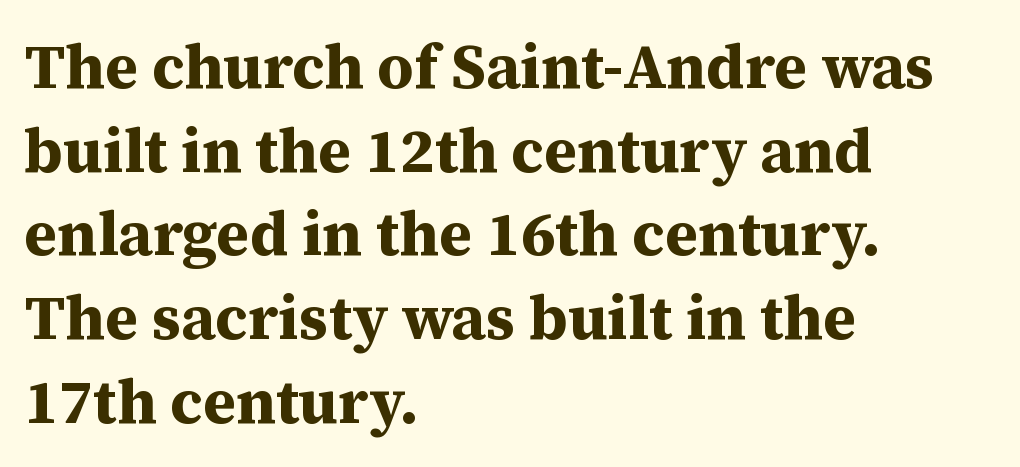
Caption: standard tracking, unaltered. Classification — serif. A full-strength bold gives these letters their thick strokes. Where is the straight margin? On the left. These lines are rendered in a variable-pitch font. The designer left line spacing at the default.
